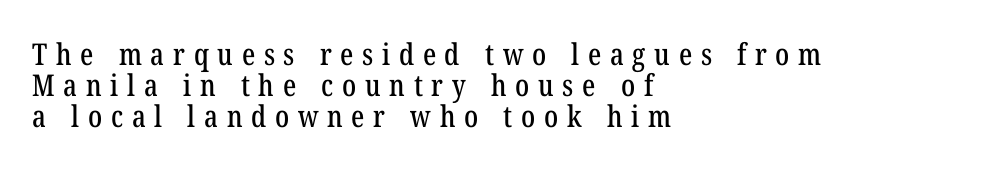
The image shows 30 px condensed serif type; set left-aligned, tight line spacing (1.03x), unusually wide letter spacing (+0.29 em), not underlined; low stroke contrast and a medium x-height.
